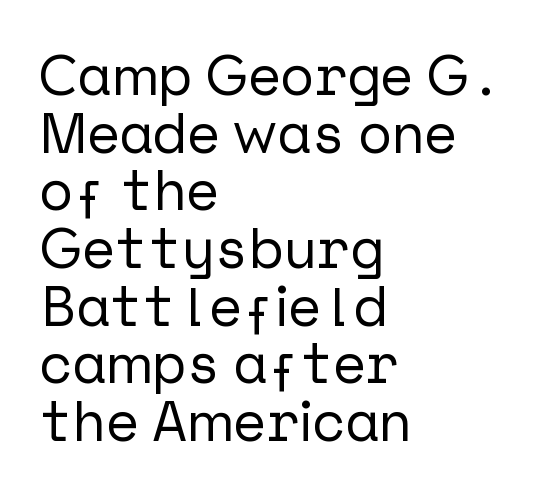
The passage is arranged the way most books set body copy — flush left. Letterform terminals end flat and unadorned throughout the passage. The glyphs are unaccompanied by any horizontal stroke below them. Whoever set this chose condensed vertical rhythm over breathing room. Characters remain perfectly vertical along every line. Words appear dense and cohesive because spacing is normal.
